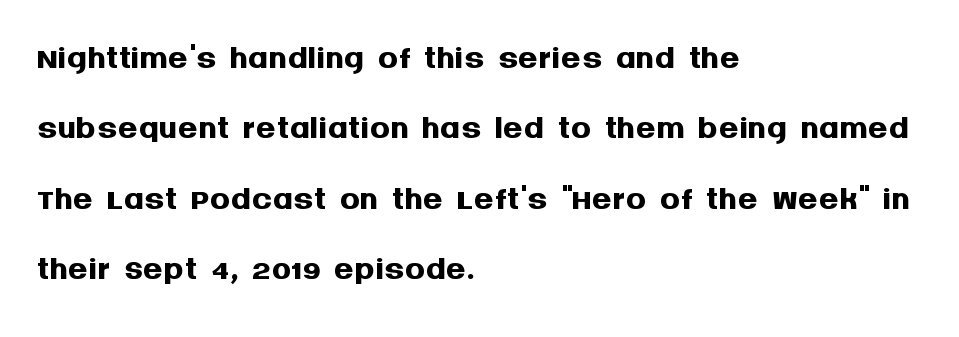
The letters advance in unequal steps, a hallmark of proportional type. Unmarked baselines from the first word to the last. Does the copy run flush right? No — it runs flush left. These lines were composed using upright roman letters. Stroke terminals: plain, sans-serif. Vertical spacing — default.
